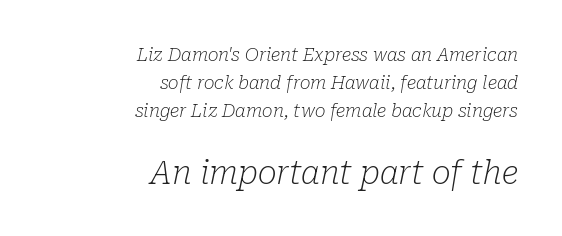
{"serif": "yes", "italic": "yes", "lean": "right", "slant_degrees": 10, "bold": "no", "weight": "light", "width": "normal", "stroke_contrast": "low", "x_height": "medium", "monospaced": "no", "underline": "no", "align": "right", "line_spacing": "normal", "line_spacing_ratio": 1.56, "letter_spacing": "normal", "letter_spacing_em": 0.0, "larger_block": "second", "size_ratio": 1.78, "glyph_px": 32}
